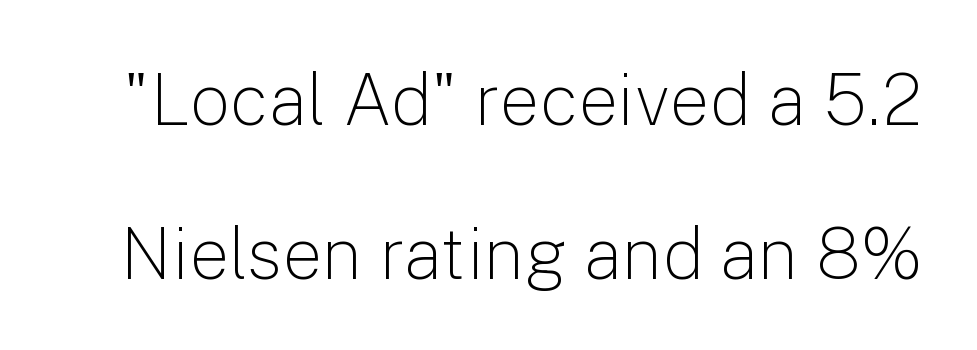
The image shows 71 px light sans-serif type, upright; set loose line spacing (2.17x), normal letter spacing, not underlined; low stroke contrast and a medium x-height.
